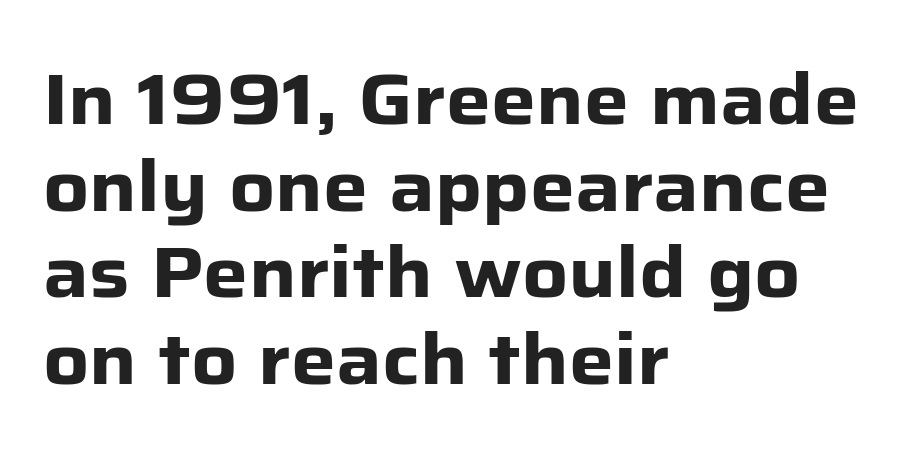
Posture: vertical. The space directly below the letters is spotless. Typographically, this falls in the sans-serif category. A full-strength bold gives these letters their thick strokes. Think of a printed novel: that variable character pitch is what you see here. The setting favours the left margin, as ordinary paragraphs usually do.
